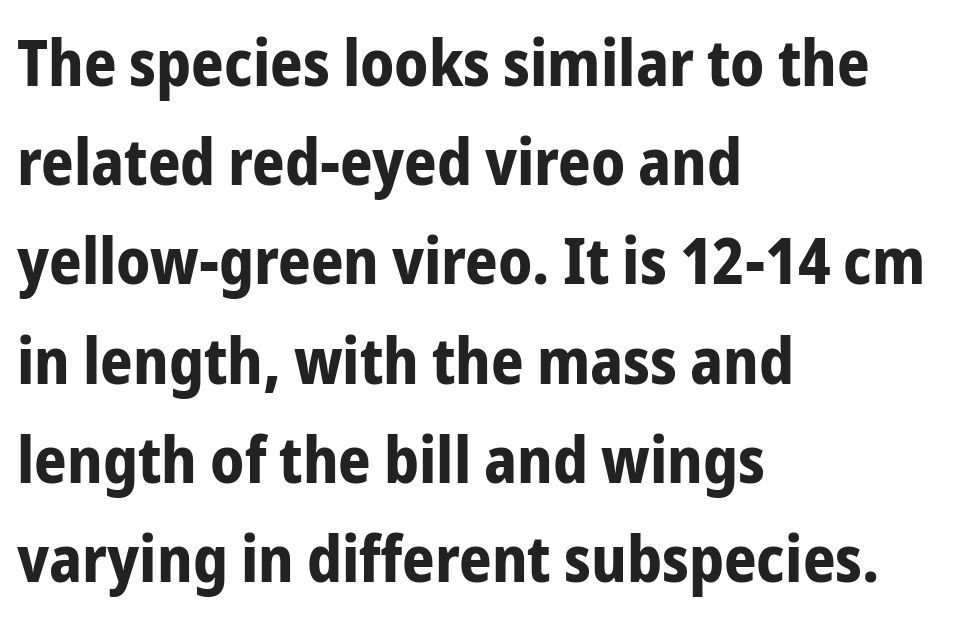
{"serif": "no", "italic": "no", "bold": "yes", "weight": "bold", "width": "condensed", "stroke_contrast": "low", "x_height": "medium", "monospaced": "no", "underline": "no", "align": "left", "line_spacing": "normal", "line_spacing_ratio": 1.55, "letter_spacing": "normal", "letter_spacing_em": 0.0, "glyph_px": 64}
